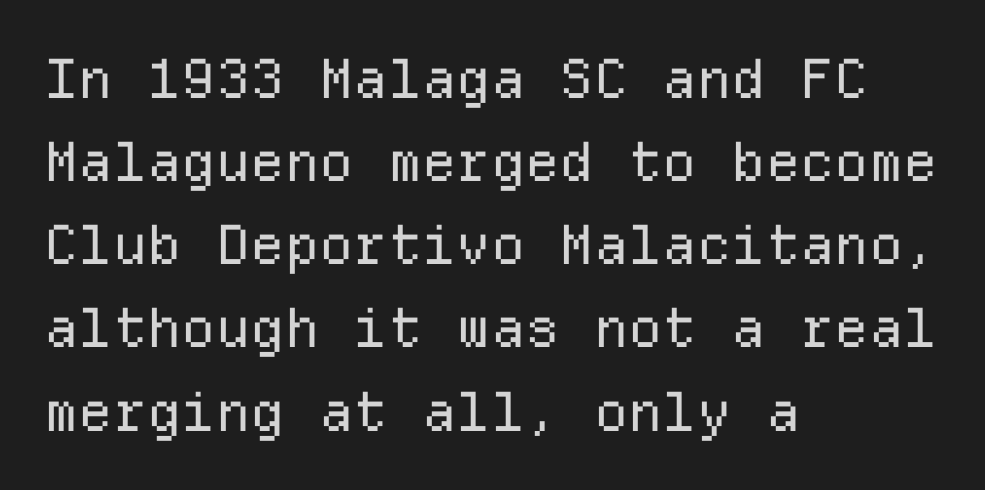
{"serif": "no", "italic": "no", "bold": "no", "weight": "regular", "width": "normal", "stroke_contrast": "low", "x_height": "medium", "monospaced": "yes", "underline": "no", "align": "left", "line_spacing": "normal", "line_spacing_ratio": 1.54, "letter_spacing": "normal", "letter_spacing_em": 0.0, "glyph_px": 54}
